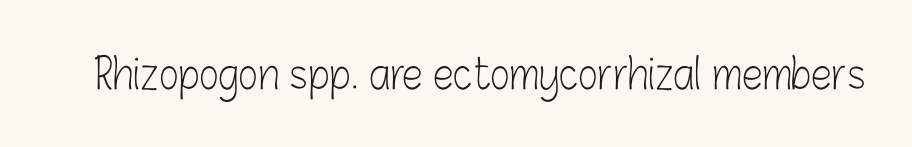
Q: Is the text bold? A: No.
Q: Is the text italic (slanted)? A: No, it is upright.
Q: Is the typeface a serif or a sans-serif typeface? A: Sans-serif.
Q: Is the text underlined? A: No.
Q: Is the spacing between letters normal or unusually wide? A: Normal.
Q: Width (condensed, normal, or wide)? A: Condensed.
Q: Stroke contrast? A: Low.
Q: x-height? A: Medium.
Q: Monospaced? A: No.
